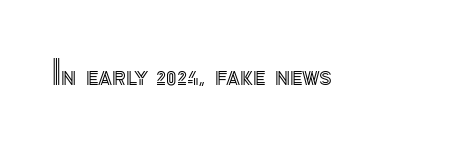
The image shows 34 px text type, upright; set normal letter spacing, not underlined; a small x-height.
